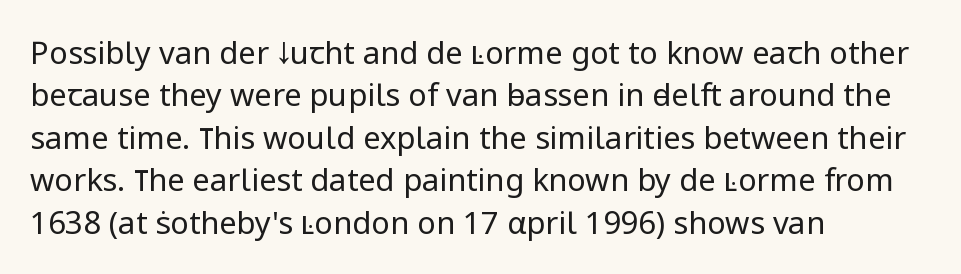
{"serif": "no", "italic": "no", "bold": "no", "weight": "regular", "width": "normal", "stroke_contrast": "low", "x_height": "medium", "monospaced": "no", "underline": "no", "align": "left", "line_spacing": "normal", "line_spacing_ratio": 1.37, "letter_spacing": "normal", "letter_spacing_em": 0.0, "glyph_px": 31}
